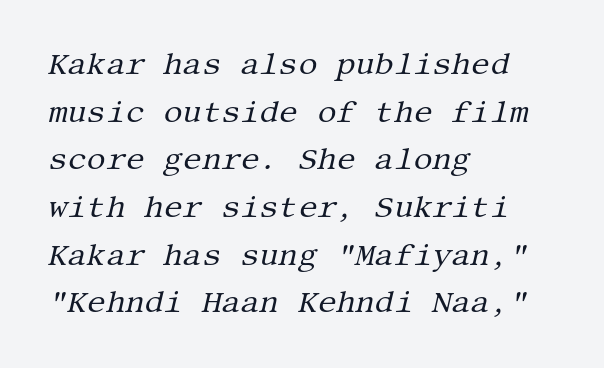
Stroke thickness stays within the range of a standard reading face or lighter. Visually the block forms a straight wall on the left and a jagged coastline on the right. The face used here is seriffed, in the tradition of book romans. How would I describe the line gaps? Plain and ordinary.
